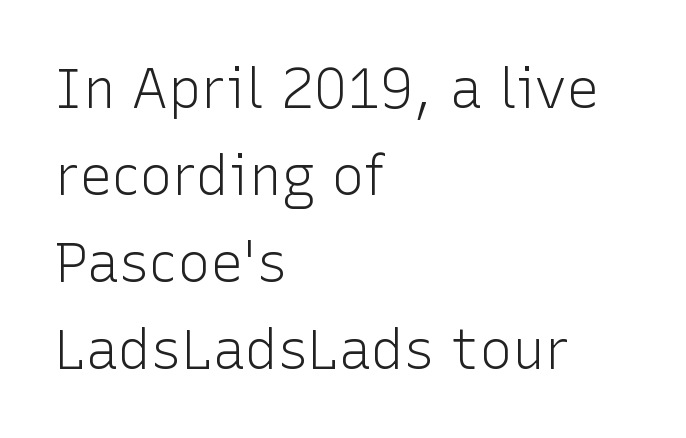
The typeface chosen for these lines omits serifs. Only glyphs here, with clear space below each row. The cut favours lightness, reaching ordinary text weight at its darkest. Leading matches the norm, producing a regular column. Tracking value appears to be zero — textbook default spacing.
